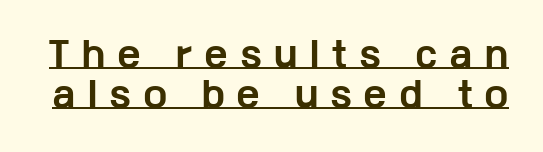
In terms of letterform style, serifs are entirely absent. Quick note: underline on. Here the glyphs are tracked loosely, breaking word shapes into spaced letters. Is this a fixed-width face? No — the glyphs have proportional, varying widths.
